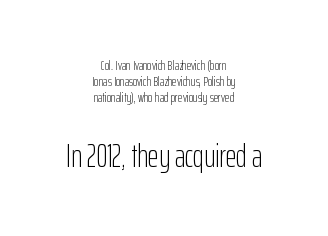
Q: Is the text bold? A: No.
Q: Is the text italic (slanted)? A: No, it is upright.
Q: Is the typeface a serif or a sans-serif typeface? A: Sans-serif.
Q: Is the text underlined? A: No.
Q: How is the paragraph aligned? A: Centered.
Q: Is the spacing between letters normal or unusually wide? A: Normal.
Q: Is the spacing between lines tight, normal or loose? A: Tight.
Q: Which block of text is set in a larger size, the first (top) or the second (bottom)? A: The second (bottom) one.
Q: Width (condensed, normal, or wide)? A: Condensed.
Q: Stroke contrast? A: Low.
Q: x-height? A: Medium.
Q: Monospaced? A: No.
